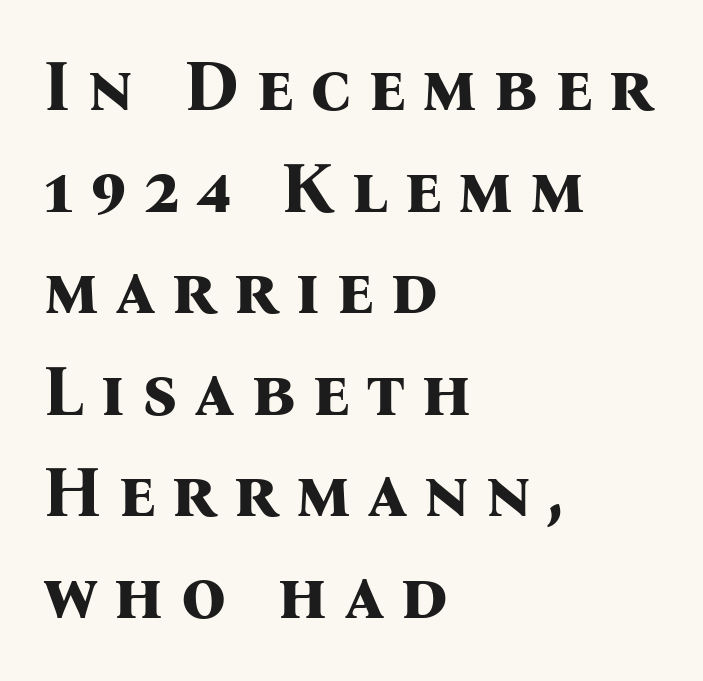
{"serif": "yes", "italic": "no", "bold": "yes", "weight": "bold", "width": "normal", "stroke_contrast": "medium", "x_height": "medium", "monospaced": "no", "underline": "no", "align": "left", "line_spacing": "normal", "line_spacing_ratio": 1.43, "letter_spacing": "wide", "letter_spacing_em": 0.22, "glyph_px": 71}
